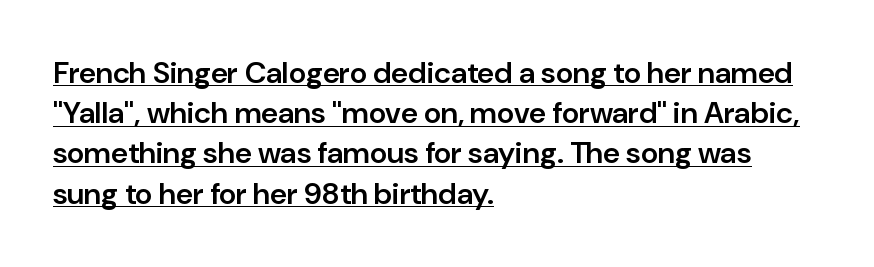
A typesetter would call this proportional, since set widths differ per character. Whoever set this chose a conventional vertical rhythm. Is the block centered? No — it sits flush against the left margin. Note: no serifs on the glyphs. No extra tracking has been applied to these lines. This is underlined copy, the kind a proofreader might mark for attention.
